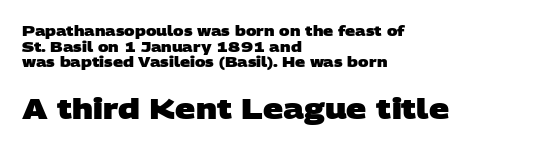
Q: Is the text bold? A: Yes.
Q: Is the typeface a serif or a sans-serif typeface? A: Sans-serif.
Q: Is the text underlined? A: No.
Q: How is the paragraph aligned? A: Left-aligned.
Q: Is the spacing between letters normal or unusually wide? A: Normal.
Q: Is the spacing between lines tight, normal or loose? A: Tight.
Q: Which block of text is set in a larger size, the first (top) or the second (bottom)? A: The second (bottom) one.
Q: Width (condensed, normal, or wide)? A: Wide.
Q: Stroke contrast? A: Low.
Q: x-height? A: Large.
Q: Monospaced? A: No.
